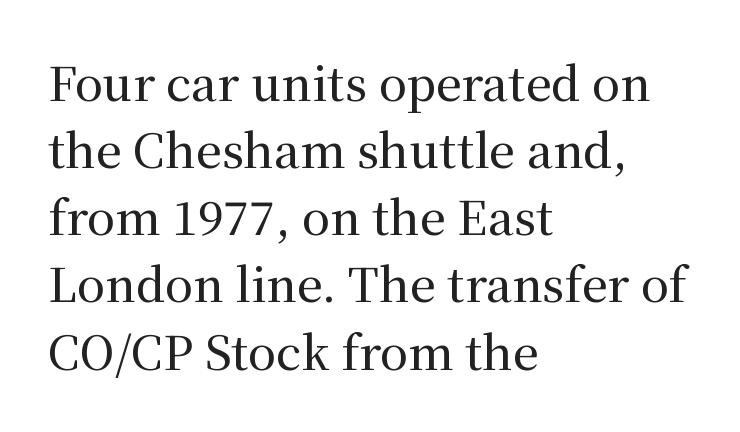
The image shows 46 px serif type, upright; set left-aligned, normal line spacing (1.46x), normal letter spacing, not underlined; medium stroke contrast and a medium x-height.
